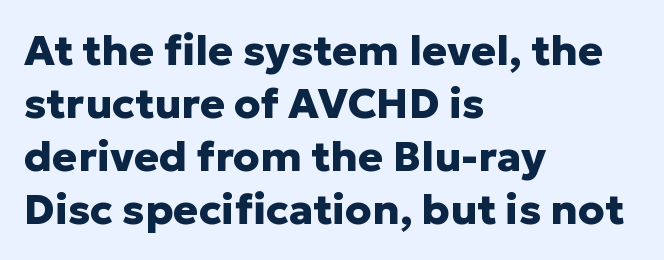
Q: Is the text bold? A: Yes.
Q: Is the text italic (slanted)? A: No, it is upright.
Q: Is the typeface a serif or a sans-serif typeface? A: Sans-serif.
Q: Is the text underlined? A: No.
Q: How is the paragraph aligned? A: Left-aligned.
Q: Is the spacing between letters normal or unusually wide? A: Normal.
Q: Is the spacing between lines tight, normal or loose? A: Normal.
Q: Width (condensed, normal, or wide)? A: Normal.
Q: Stroke contrast? A: Low.
Q: x-height? A: Medium.
Q: Monospaced? A: No.
